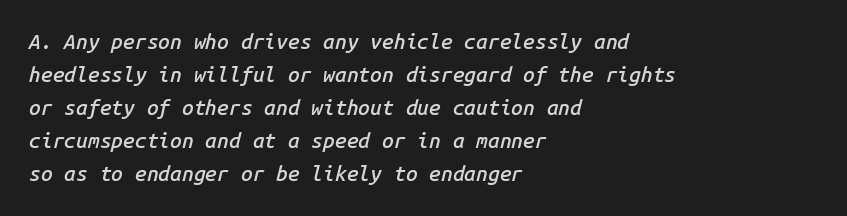
Casual observation: everything's shoved over to the left. Interline gaps are of average width in this sample. The glyphs are unaccompanied by any horizontal stroke below them. Italic? Definitely — the glyphs are oblique. I'd describe the lettering as semibold — firm but not a full bold.
